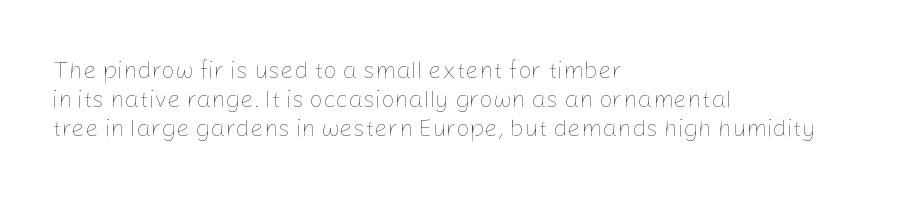
The image shows 24 px text type, upright; set left-aligned, line spacing 1.21x, normal letter spacing, not underlined.
